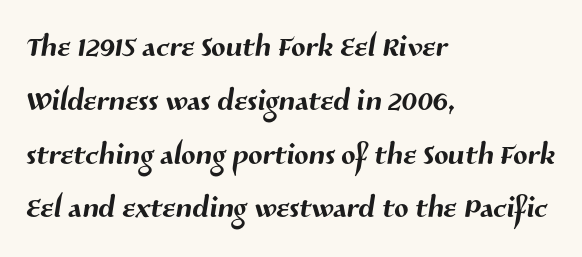
{"serif": "no", "width": "normal", "stroke_contrast": "medium", "x_height": "medium", "monospaced": "no", "underline": "no", "align": "left", "line_spacing": "normal", "line_spacing_ratio": 1.28, "letter_spacing": "normal", "letter_spacing_em": 0.0, "glyph_px": 42}
